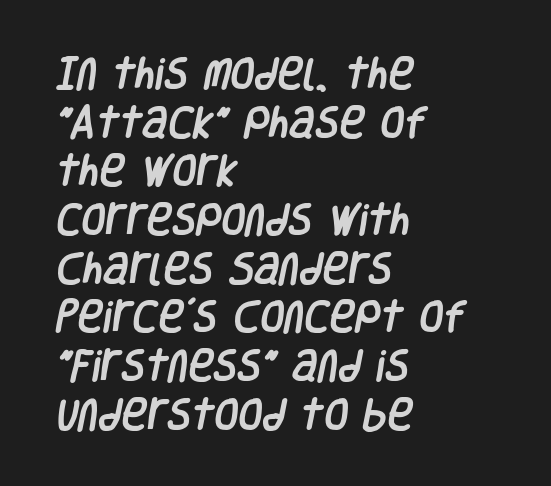
{"serif": "no", "width": "condensed", "stroke_contrast": "low", "x_height": "large", "monospaced": "no", "underline": "no", "align": "left", "line_spacing": "normal", "line_spacing_ratio": 1.39, "letter_spacing": "normal", "letter_spacing_em": 0.0, "glyph_px": 35}
